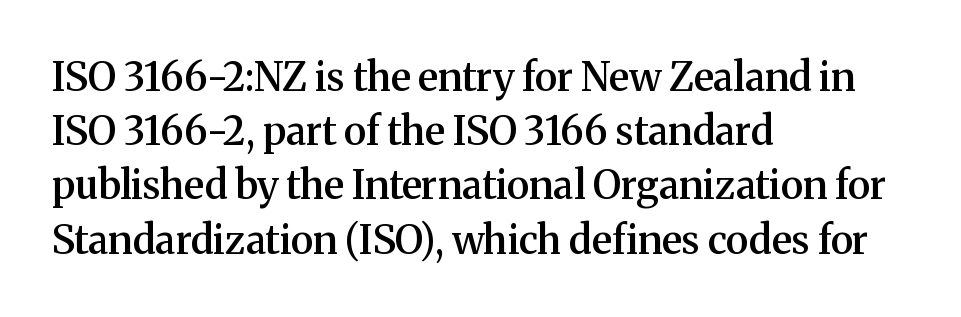
{"serif": "yes", "italic": "no", "bold": "semi", "weight": "semibold", "width": "normal", "stroke_contrast": "medium", "x_height": "medium", "monospaced": "no", "underline": "no", "align": "left", "line_spacing": "normal", "line_spacing_ratio": 1.39, "letter_spacing": "normal", "letter_spacing_em": 0.0, "glyph_px": 39}
